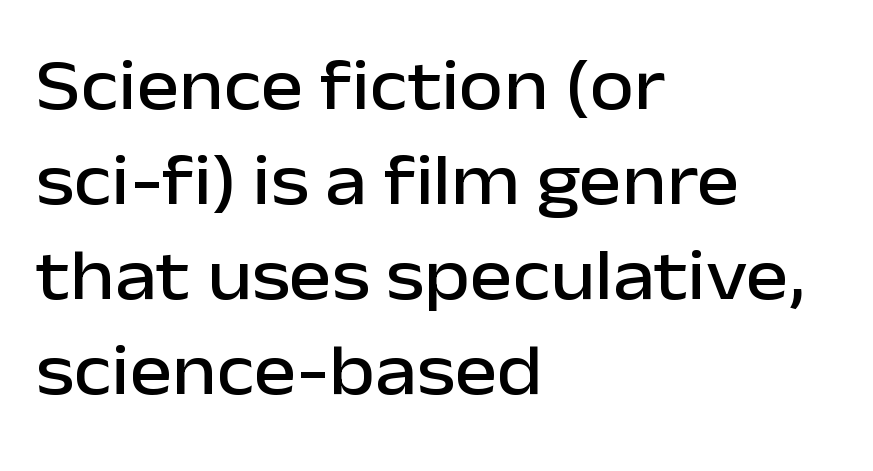
The image shows 72 px sans-serif type, upright; set left-aligned, normal line spacing (1.32x), normal letter spacing, not underlined; low stroke contrast and a medium x-height.
